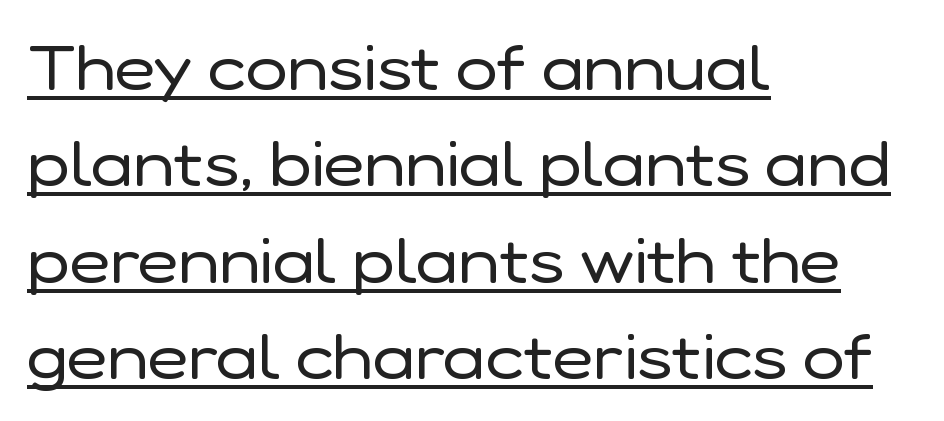
The image shows 63 px regular-weight sans-serif type, upright; set left-aligned, normal line spacing (1.53x), normal letter spacing, underlined; low stroke contrast and a medium x-height.
